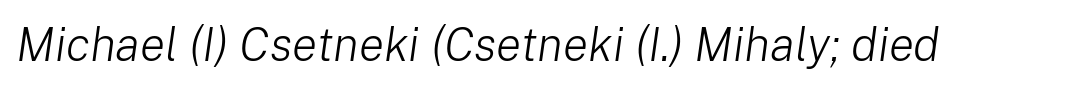
Looks like regular typesetting: each glyph gets only the width it needs. Check the space under the baseline: it is left empty. Here the glyphs are tracked normally, forming tight word shapes. Quick note: italic.
